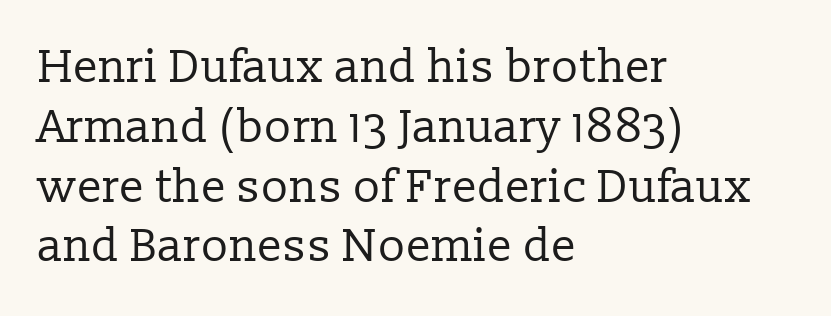
The image shows 46 px regular-weight serif type, upright; set left-aligned, normal line spacing (1.3x), normal letter spacing, not underlined; low stroke contrast and a medium x-height.
